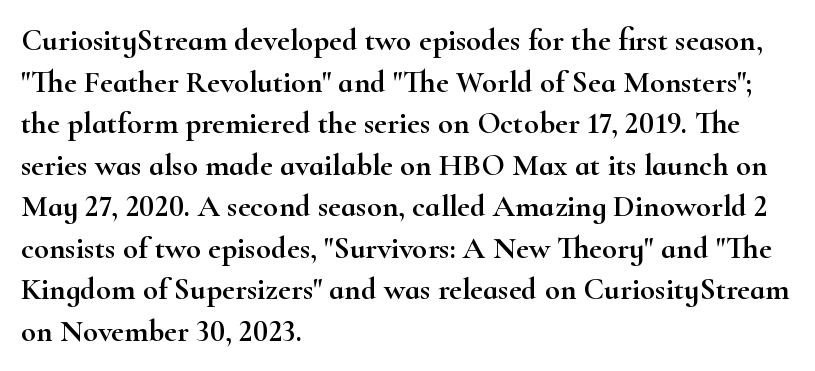
Where is the straight margin? On the left. Students, observe: this is what conventionally led text looks like. A typesetter would call this proportional, since set widths differ per character. Every character sits straight up, as roman type does.
